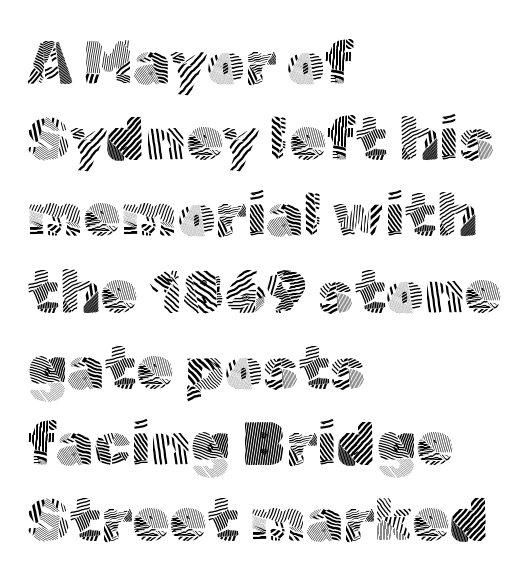
{"serif": "no", "italic": "no", "bold": "no", "weight": "light", "width": "normal", "x_height": "medium", "monospaced": "no", "underline": "no", "align": "left", "line_spacing": "normal", "line_spacing_ratio": 1.27, "letter_spacing": "normal", "letter_spacing_em": 0.0, "glyph_px": 60}
